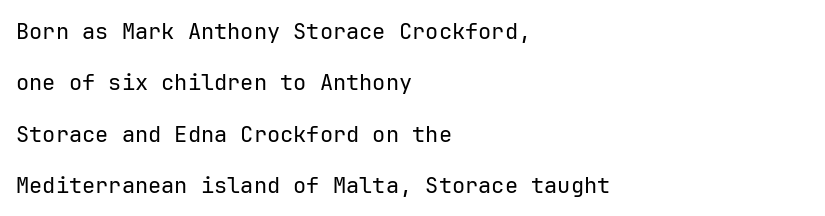
{"italic": "no", "bold": "no", "underline": "no", "align": "left", "line_spacing": "loose", "line_spacing_ratio": 2.33, "letter_spacing": "normal", "letter_spacing_em": 0.0, "glyph_px": 22}
